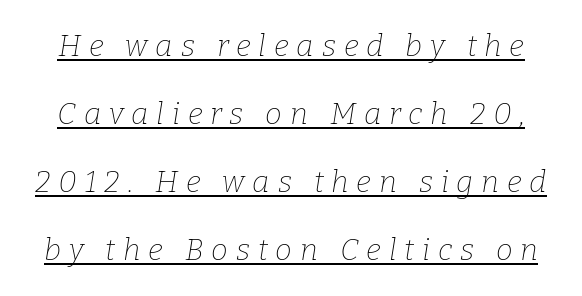
Q: Is the text bold? A: No.
Q: Is the text italic (slanted)? A: Yes, it leans right by about 9 degrees.
Q: Is the typeface a serif or a sans-serif typeface? A: Serif.
Q: Is the text underlined? A: Yes.
Q: Is the spacing between letters normal or unusually wide? A: Unusually wide.
Q: Is the spacing between lines tight, normal or loose? A: Loose.
Q: Width (condensed, normal, or wide)? A: Normal.
Q: Stroke contrast? A: Low.
Q: x-height? A: Medium.
Q: Monospaced? A: No.
